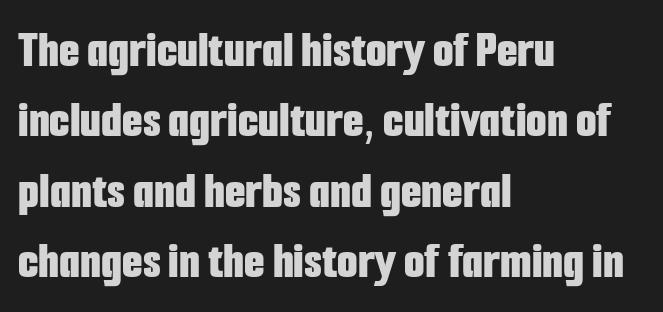
Q: Is the text bold? A: Yes.
Q: Is the text italic (slanted)? A: No, it is upright.
Q: Is the typeface a serif or a sans-serif typeface? A: Sans-serif.
Q: Is the text underlined? A: No.
Q: How is the paragraph aligned? A: Left-aligned.
Q: Is the spacing between letters normal or unusually wide? A: Normal.
Q: Is the spacing between lines tight, normal or loose? A: Normal.
Q: Width (condensed, normal, or wide)? A: Condensed.
Q: Stroke contrast? A: Low.
Q: x-height? A: Medium.
Q: Monospaced? A: No.
